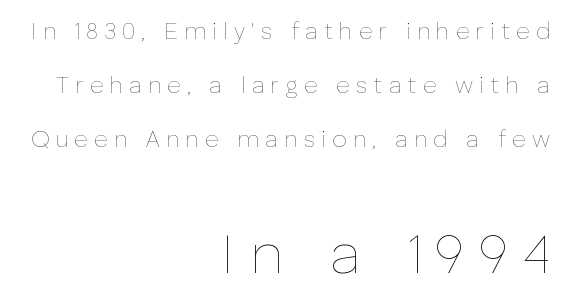
Q: Is the text bold? A: No.
Q: Is the text italic (slanted)? A: No, it is upright.
Q: Is the text underlined? A: No.
Q: How is the paragraph aligned? A: Right-aligned.
Q: Is the spacing between letters normal or unusually wide? A: Unusually wide.
Q: Is the spacing between lines tight, normal or loose? A: Loose.
Q: Which block of text is set in a larger size, the first (top) or the second (bottom)? A: The second (bottom) one.
Q: Width (condensed, normal, or wide)? A: Normal.
Q: Stroke contrast? A: Low.
Q: x-height? A: Medium.
Q: Monospaced? A: No.
